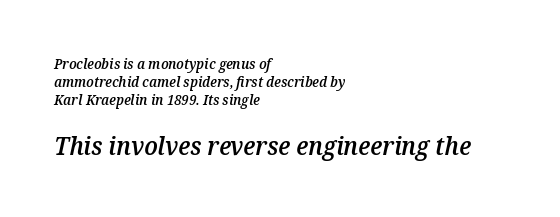
Stems and bowls a touch heavier than normal — semibold. Which of the two is more prominent by size? The second, at the bottom. Clear beneath every line of the passage. You could call the tracking neutral — neither tight nor loose. Tall strokes in this sample are angled rather than plumb.
